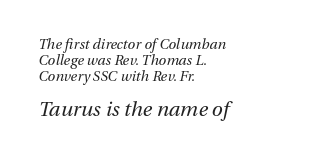
{"italic": "yes", "lean": "right", "slant_degrees": 13, "bold": "no", "underline": "no", "align": "left", "line_spacing": "tight", "line_spacing_ratio": 1.13, "letter_spacing": "normal", "letter_spacing_em": 0.0, "larger_block": "second", "size_ratio": 1.43, "glyph_px": 20}
